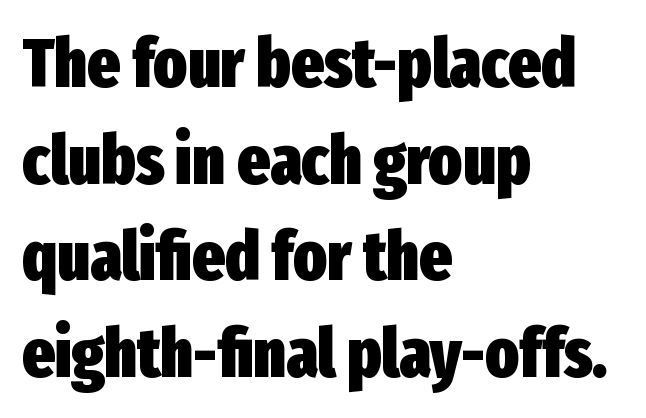
A bare baseline throughout the passage. The rendering keeps characters at their native spacing. Examine the stroke ends and you'll find no serifs. This sample keeps an unexceptional amount of space between lines.
